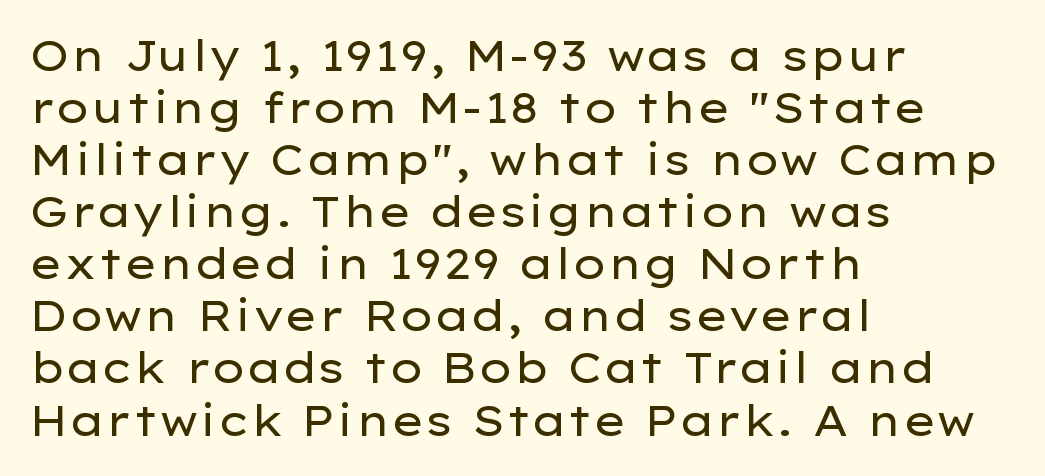
Q: Is the text bold? A: No.
Q: Is the text italic (slanted)? A: No, it is upright.
Q: Is the typeface a serif or a sans-serif typeface? A: Sans-serif.
Q: Is the text underlined? A: No.
Q: How is the paragraph aligned? A: Left-aligned.
Q: Is the spacing between letters normal or unusually wide? A: Normal.
Q: Width (condensed, normal, or wide)? A: Wide.
Q: Stroke contrast? A: Low.
Q: x-height? A: Medium.
Q: Monospaced? A: No.
